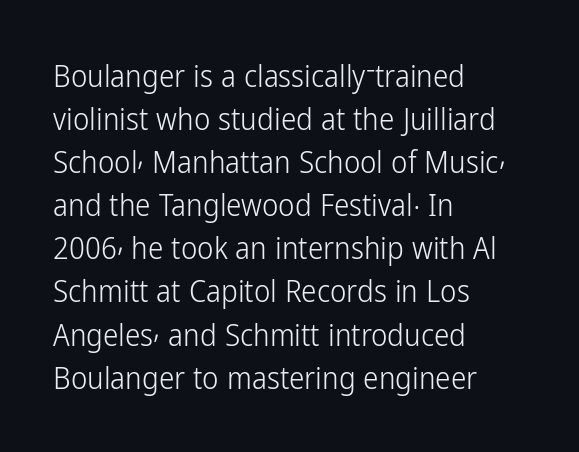
The image shows 31 px light, condensed sans-serif type, upright; set left-aligned, normal line spacing (1.39x), normal letter spacing, not underlined; low stroke contrast and a medium x-height.
